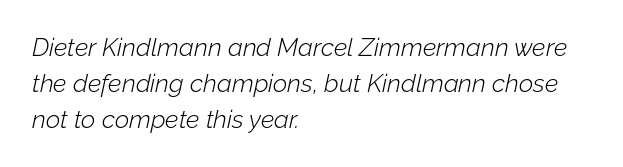
The image shows 25 px text type, italic (leaning right); set left-aligned, normal line spacing (1.45x), normal letter spacing, not underlined.
